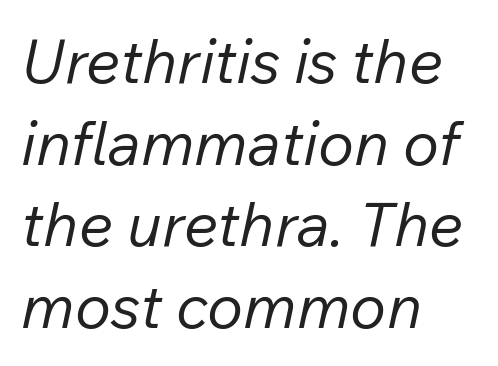
Each word holds together tightly as a unit, with standard inter-letter gaps. Notice how descenders clear the ascenders below comfortably — that's standard leading. The face looks like a standard text weight, possibly lighter. A bare baseline throughout the passage. Notice how the stems are inclined rather than vertical — that's the hallmark of italics. Alignment: flush left.
